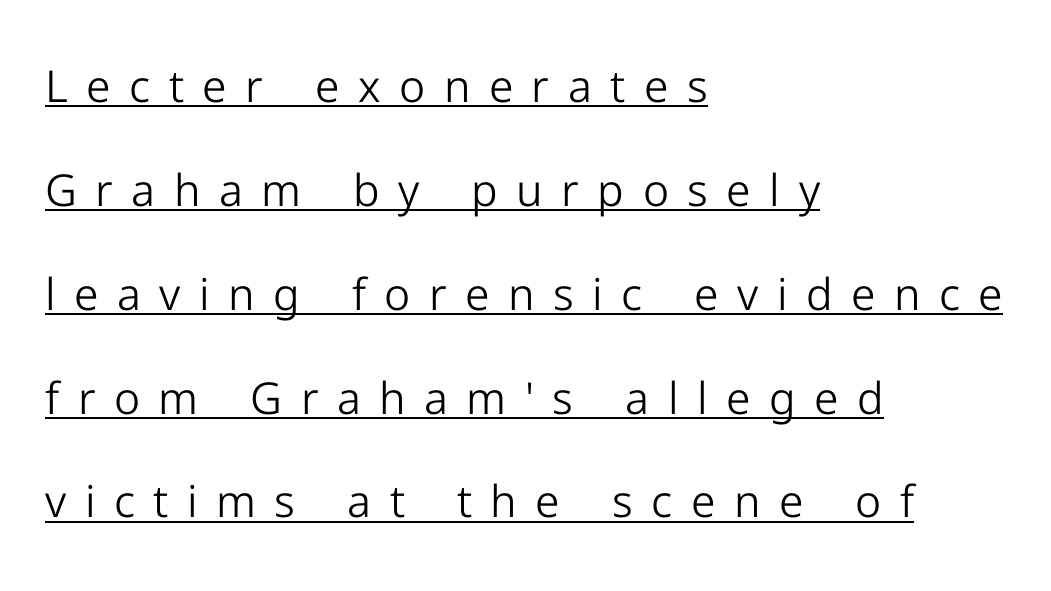
The image shows 44 px light sans-serif type, upright; set left-aligned, loose line spacing (2.36x), unusually wide letter spacing (+0.42 em), underlined; low stroke contrast and a medium x-height.
